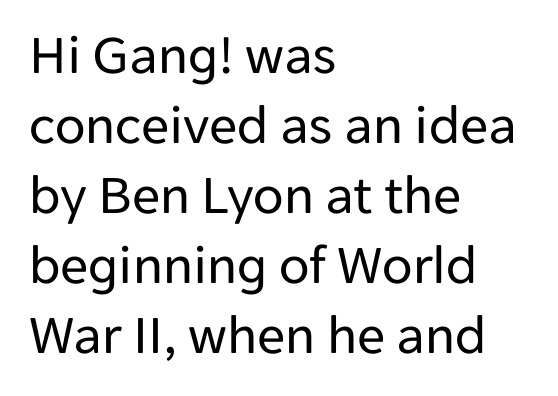
Q: Is the text bold? A: No.
Q: Is the text italic (slanted)? A: No, it is upright.
Q: Is the typeface a serif or a sans-serif typeface? A: Sans-serif.
Q: Is the text underlined? A: No.
Q: How is the paragraph aligned? A: Left-aligned.
Q: Is the spacing between letters normal or unusually wide? A: Normal.
Q: Is the spacing between lines tight, normal or loose? A: Normal.
Q: Width (condensed, normal, or wide)? A: Normal.
Q: Stroke contrast? A: Low.
Q: x-height? A: Medium.
Q: Monospaced? A: No.
